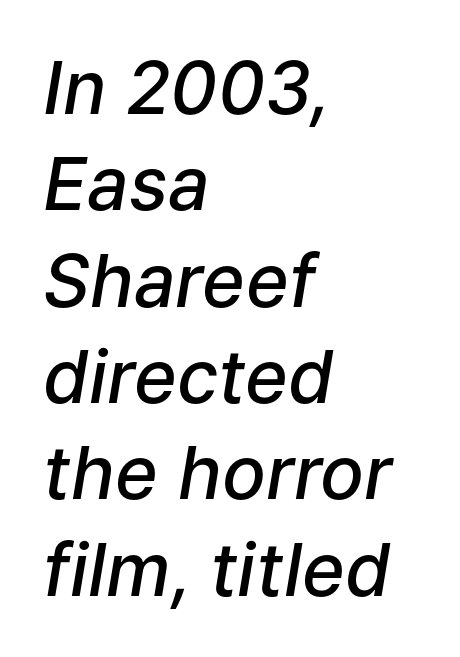
Every character sits at an angle, as italics do. Regular leading. The strip under each line holds only bare page. The lines are quadded left. You could not count columns in this text — the font is proportionally spaced. Default kerning and tracking; the words read as compact shapes.
